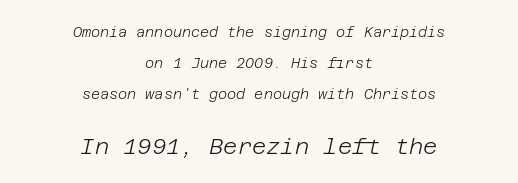
{"italic": "yes", "lean": "right", "slant_degrees": 12, "bold": "no", "underline": "no", "align": "center", "line_spacing": "loose", "line_spacing_ratio": 2.2, "letter_spacing": "normal", "letter_spacing_em": 0.0, "larger_block": "second", "size_ratio": 1.57, "glyph_px": 22}
